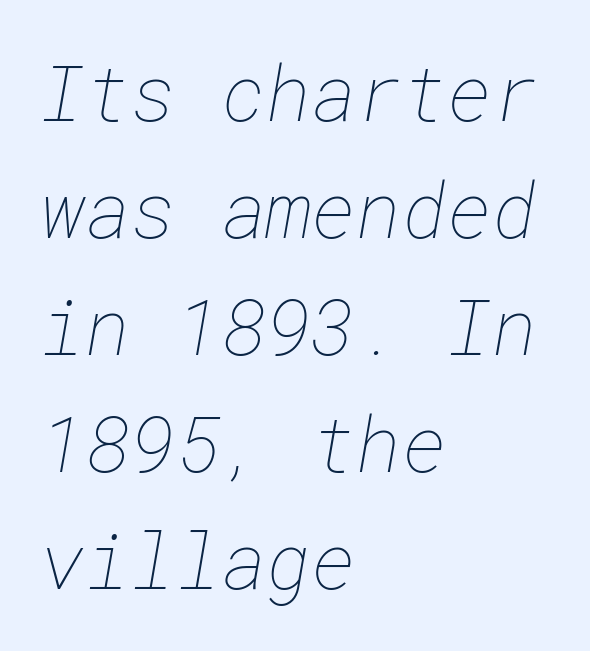
Lines of text with bare space underneath. What's the leading like? Ordinary, nothing unusual. Heft: none added — not bold. Line starts are locked; line ends wander. This rendering leaves character spacing at its baseline value.
